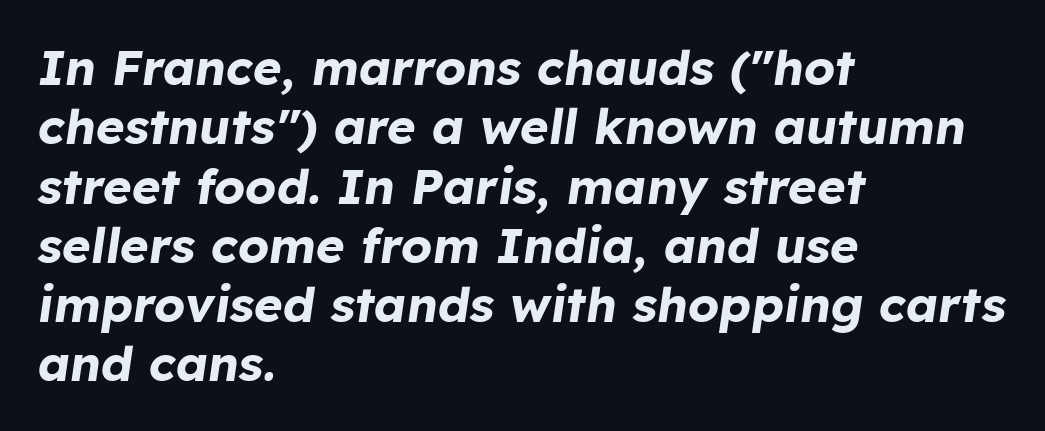
{"italic": "yes", "lean": "right", "slant_degrees": 8, "bold": "yes", "weight": "bold", "width": "normal", "stroke_contrast": "low", "x_height": "medium", "monospaced": "no", "underline": "no", "align": "left", "line_spacing_ratio": 1.21, "letter_spacing": "normal", "letter_spacing_em": 0.0, "glyph_px": 49}
